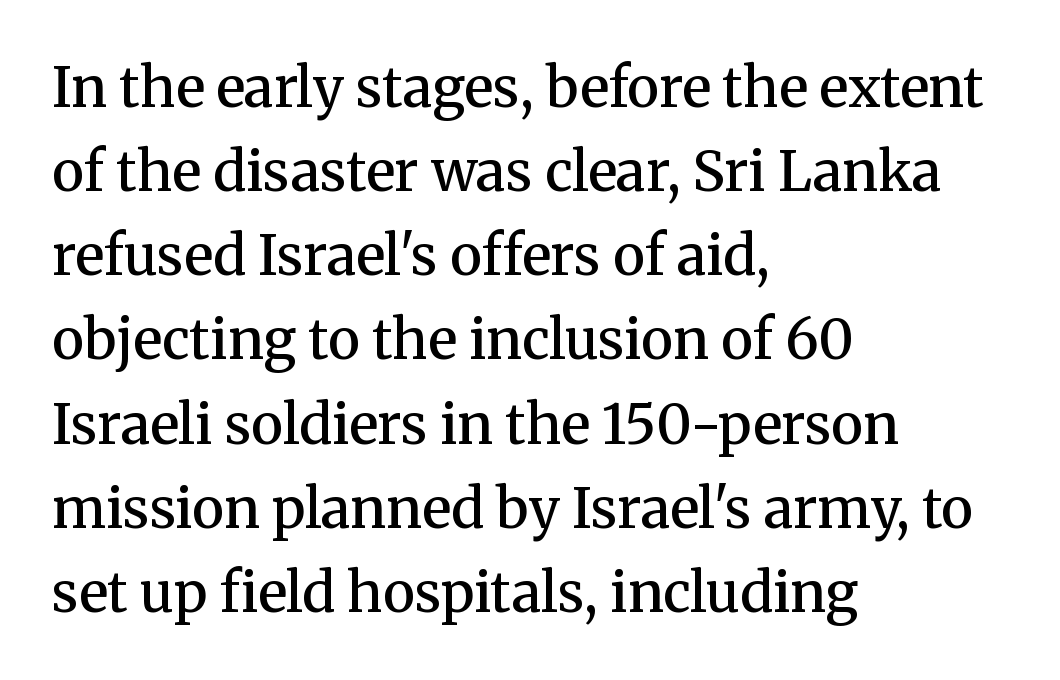
Does the leading feel generous? No, just average. A typesetter would mark this as roman, not italic. Glance below the letters and you will spot only blank space. Do the characters align in a grid? No, the font is proportional.
